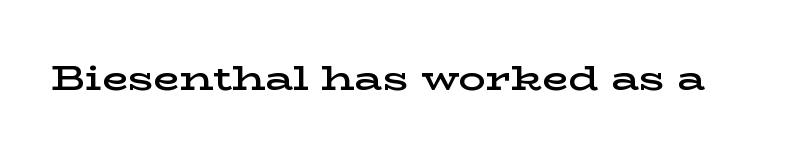
{"serif": "yes", "italic": "no", "bold": "semi", "weight": "semibold", "width": "wide", "stroke_contrast": "low", "x_height": "medium", "monospaced": "no", "underline": "no", "letter_spacing": "normal", "letter_spacing_em": 0.0, "glyph_px": 34}
